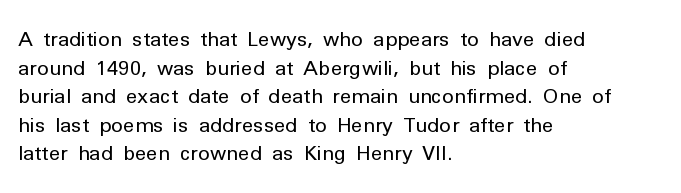
Q: Is the text bold? A: No.
Q: Is the text italic (slanted)? A: No, it is upright.
Q: Is the text underlined? A: No.
Q: How is the paragraph aligned? A: Left-aligned.
Q: Is the spacing between letters normal or unusually wide? A: Normal.
Q: Is the spacing between lines tight, normal or loose? A: Normal.
